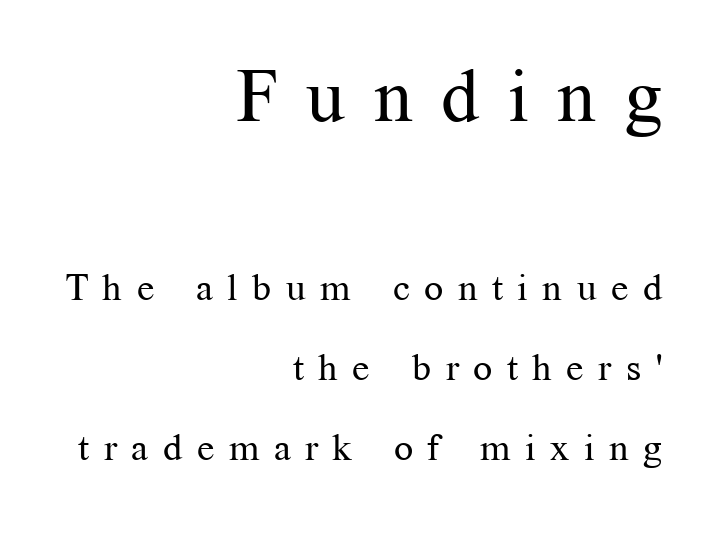
{"serif": "yes", "italic": "no", "bold": "no", "weight": "regular", "width": "normal", "stroke_contrast": "medium", "x_height": "medium", "monospaced": "no", "underline": "no", "align": "right", "line_spacing": "loose", "line_spacing_ratio": 2.1, "letter_spacing": "wide", "letter_spacing_em": 0.38, "larger_block": "first", "size_ratio": 1.97, "glyph_px": 75}
